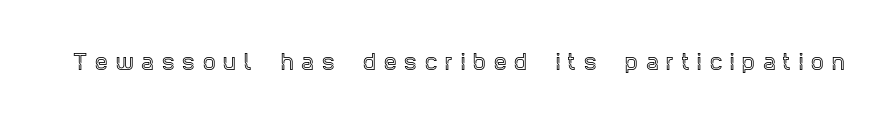
The lettering stays uniformly vertical, giving the passage a roman look. How are the letters spaced? Widely, with obvious added tracking. The space directly below the letters is spotless.
